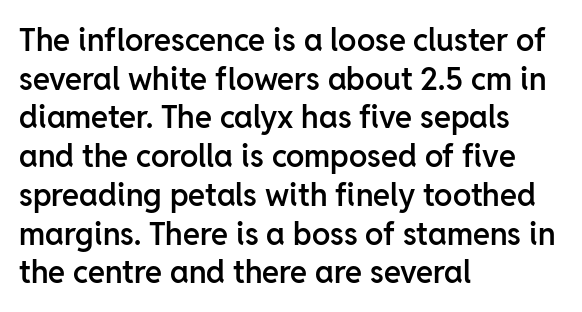
The image shows 31 px semibold sans-serif type, upright; set left-aligned, normal line spacing (1.25x), normal letter spacing, not underlined; low stroke contrast and a medium x-height.
